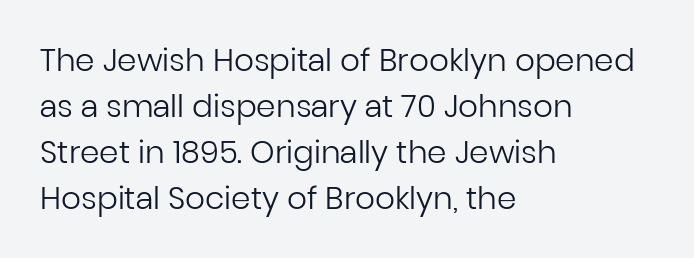
{"serif": "no", "italic": "no", "bold": "no", "weight": "regular", "width": "normal", "stroke_contrast": "low", "x_height": "medium", "monospaced": "no", "underline": "no", "align": "left", "line_spacing": "normal", "line_spacing_ratio": 1.48, "letter_spacing": "normal", "letter_spacing_em": 0.0, "glyph_px": 31}
